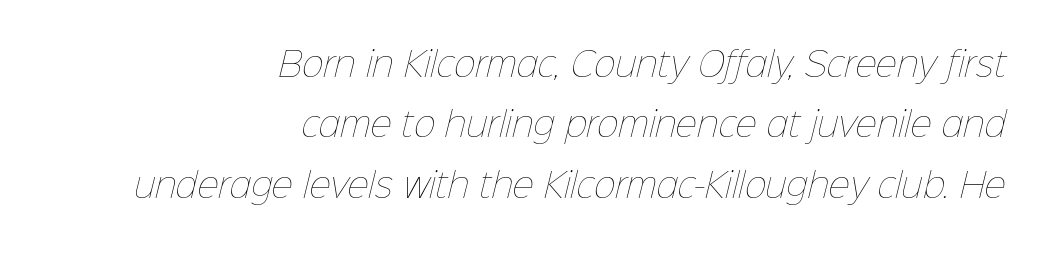
Q: Is the text bold? A: No.
Q: Is the text underlined? A: No.
Q: How is the paragraph aligned? A: Right-aligned.
Q: Is the spacing between letters normal or unusually wide? A: Normal.
Q: Width (condensed, normal, or wide)? A: Normal.
Q: Stroke contrast? A: Low.
Q: x-height? A: Medium.
Q: Monospaced? A: No.
